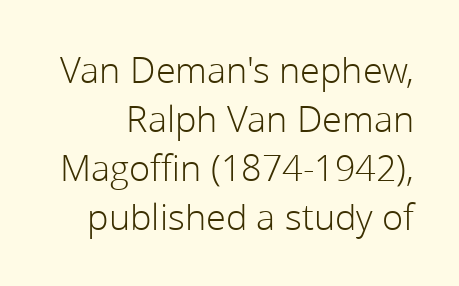
Q: Is the text bold? A: No.
Q: Is the text italic (slanted)? A: No, it is upright.
Q: Is the typeface a serif or a sans-serif typeface? A: Sans-serif.
Q: Is the text underlined? A: No.
Q: Is the spacing between letters normal or unusually wide? A: Normal.
Q: Is the spacing between lines tight, normal or loose? A: Normal.
Q: Width (condensed, normal, or wide)? A: Normal.
Q: Stroke contrast? A: Low.
Q: x-height? A: Medium.
Q: Monospaced? A: No.
